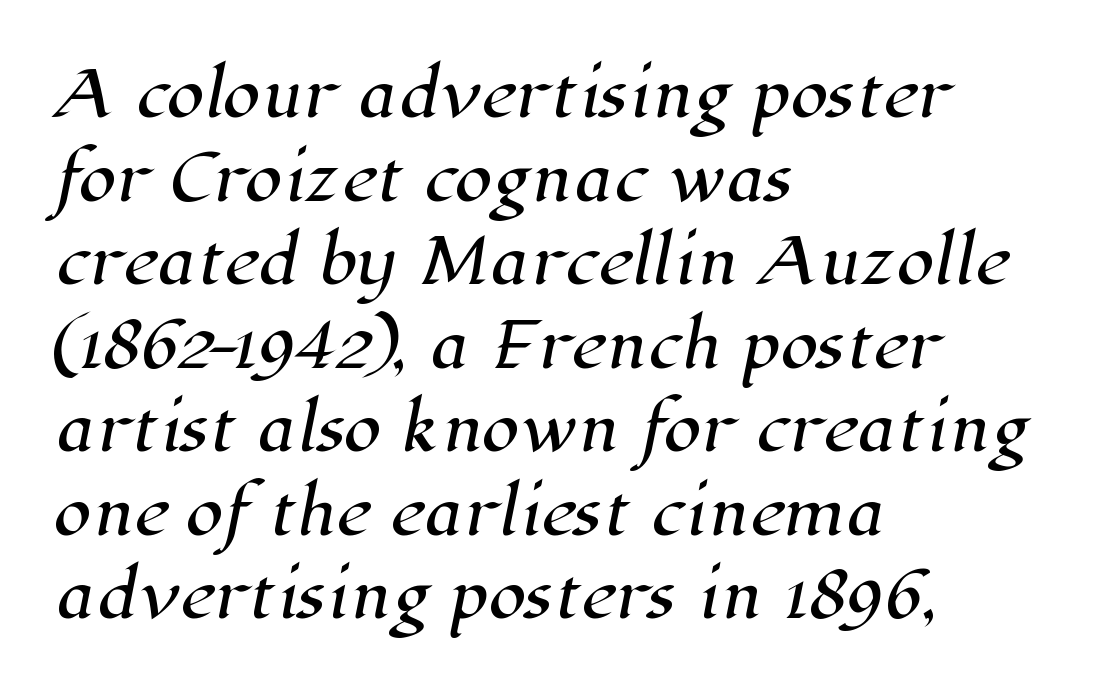
{"serif": "yes", "width": "normal", "stroke_contrast": "high", "x_height": "medium", "monospaced": "no", "underline": "no", "align": "left", "line_spacing": "normal", "line_spacing_ratio": 1.37, "letter_spacing": "normal", "letter_spacing_em": 0.0, "glyph_px": 61}
